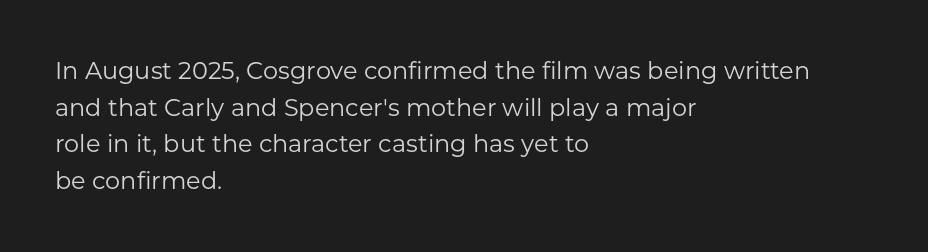
{"italic": "no", "bold": "no", "underline": "no", "align": "left", "line_spacing": "normal", "line_spacing_ratio": 1.53, "letter_spacing": "normal", "letter_spacing_em": 0.0, "glyph_px": 24}
